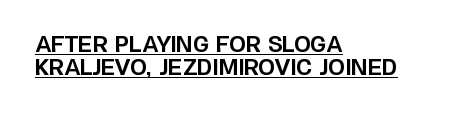
The image shows 21 px bold type, upright; set left-aligned, tight line spacing (1.11x), normal letter spacing, underlined.
